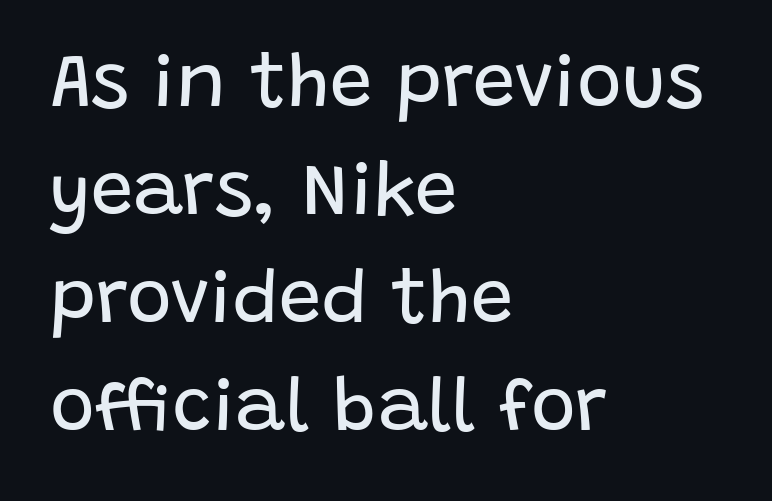
Q: Is the text bold? A: No.
Q: Is the text italic (slanted)? A: No, it is upright.
Q: Is the typeface a serif or a sans-serif typeface? A: Sans-serif.
Q: Is the text underlined? A: No.
Q: How is the paragraph aligned? A: Left-aligned.
Q: Is the spacing between letters normal or unusually wide? A: Normal.
Q: Is the spacing between lines tight, normal or loose? A: Normal.
Q: Width (condensed, normal, or wide)? A: Normal.
Q: Stroke contrast? A: Low.
Q: x-height? A: Large.
Q: Monospaced? A: No.
